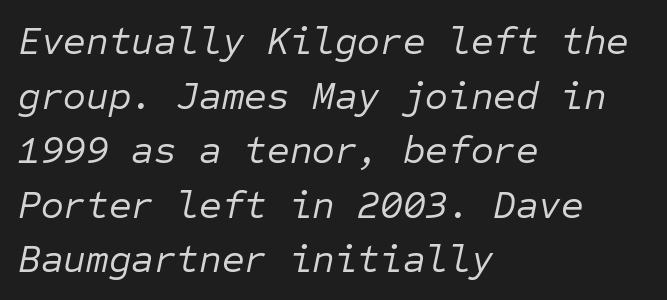
Horizontal alignment here is leftward, the default for most running prose. The rendering applies a slant to the glyphs. No letter is thick-stroked: the sample isn't bold. The tracking reads as untouched default to a designer's eye. Underlining? Definitely not there.
